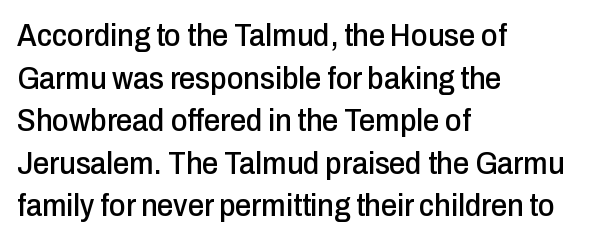
Is this a fixed-width face? No — the glyphs have proportional, varying widths. Only glyphs here, with clear space below each row. Quick note: interline space is typical. This rendering uses left alignment, leaving the right contour irregular.
